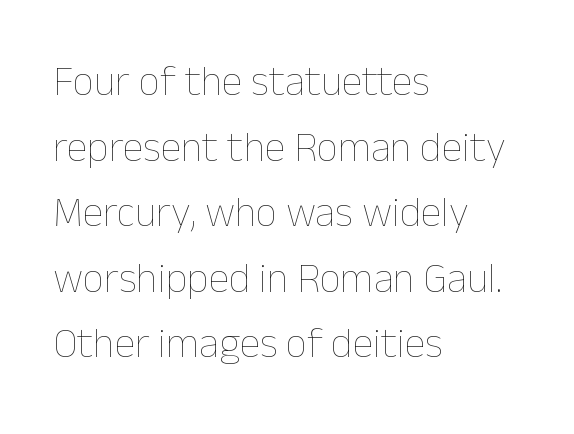
When letters stand straight like this, we call the style roman or upright. The face used here is rendered with its standard letterfit. This rendering uses left alignment, leaving the right contour irregular. Check under the words: just untouched page. The rendering uses a moderate line-height, typical for paragraphs. Is the stroke heavy? The answer is a plain regular-or-lighter.
